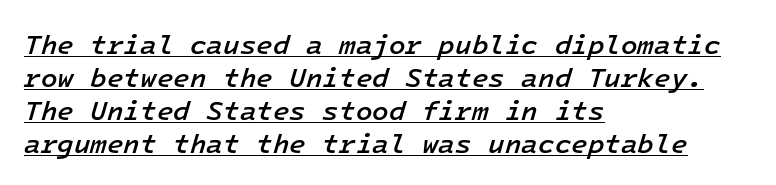
{"italic": "yes", "lean": "right", "slant_degrees": 16, "bold": "semi", "underline": "yes", "align": "left", "line_spacing_ratio": 1.22, "letter_spacing": "normal", "letter_spacing_em": 0.0, "glyph_px": 27}
